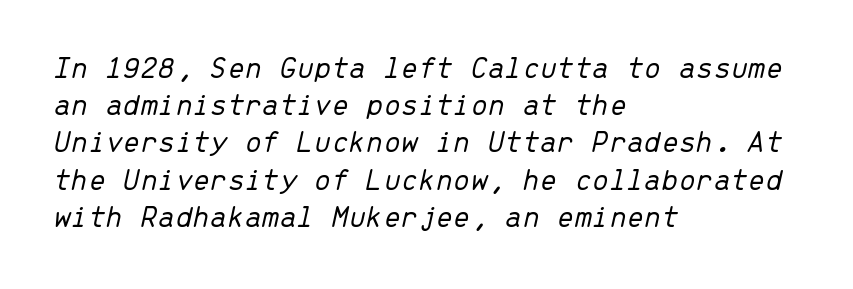
{"italic": "yes", "lean": "right", "slant_degrees": 13, "bold": "no", "weight": "light", "width": "normal", "stroke_contrast": "low", "x_height": "medium", "monospaced": "yes", "underline": "no", "align": "left", "line_spacing_ratio": 1.2, "letter_spacing": "normal", "letter_spacing_em": 0.0, "glyph_px": 31}
